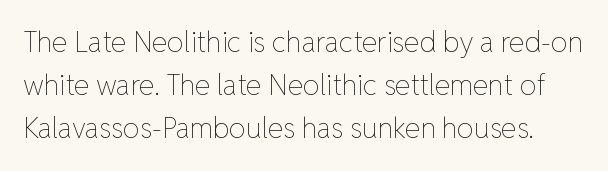
Q: Is the text bold? A: No.
Q: Is the text italic (slanted)? A: No, it is upright.
Q: Is the text underlined? A: No.
Q: Is the spacing between letters normal or unusually wide? A: Normal.
Q: Is the spacing between lines tight, normal or loose? A: Normal.
Q: Width (condensed, normal, or wide)? A: Normal.
Q: Stroke contrast? A: Low.
Q: x-height? A: Medium.
Q: Monospaced? A: No.
